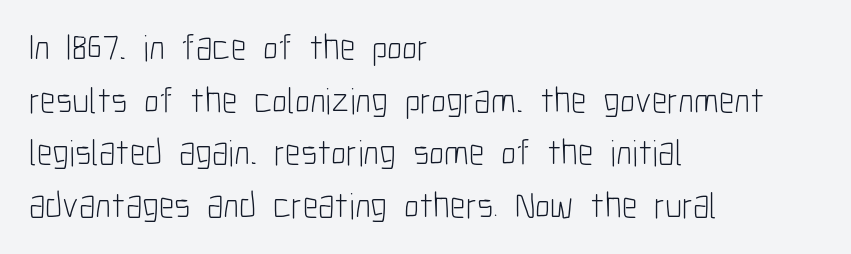
Q: Is the text bold? A: No.
Q: Is the text italic (slanted)? A: No, it is upright.
Q: Is the typeface a serif or a sans-serif typeface? A: Sans-serif.
Q: Is the text underlined? A: No.
Q: How is the paragraph aligned? A: Left-aligned.
Q: Is the spacing between letters normal or unusually wide? A: Normal.
Q: Is the spacing between lines tight, normal or loose? A: Normal.
Q: Width (condensed, normal, or wide)? A: Condensed.
Q: Stroke contrast? A: Low.
Q: x-height? A: Medium.
Q: Monospaced? A: No.
